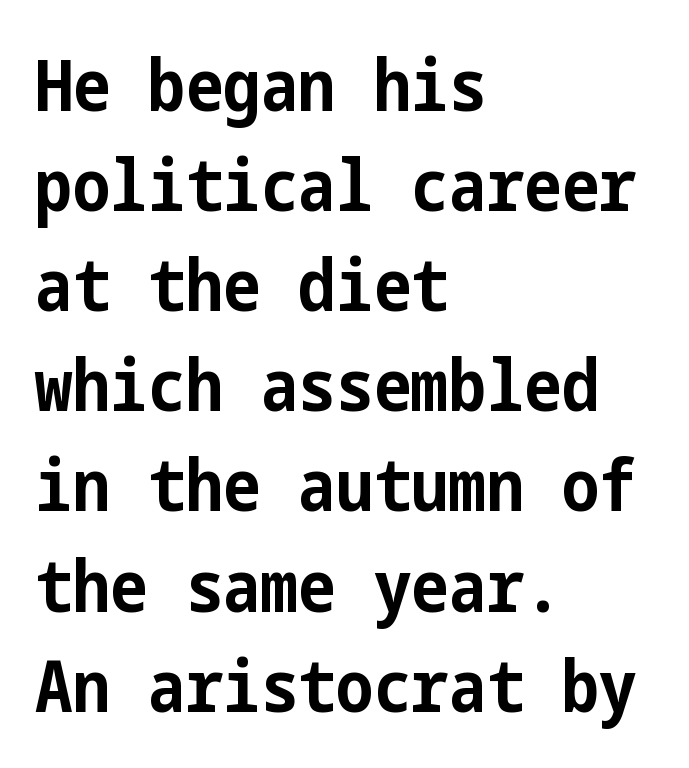
The image shows 71 px bold, condensed sans-serif type, upright; set left-aligned, normal line spacing (1.41x), normal letter spacing, not underlined; low stroke contrast and a medium x-height.
